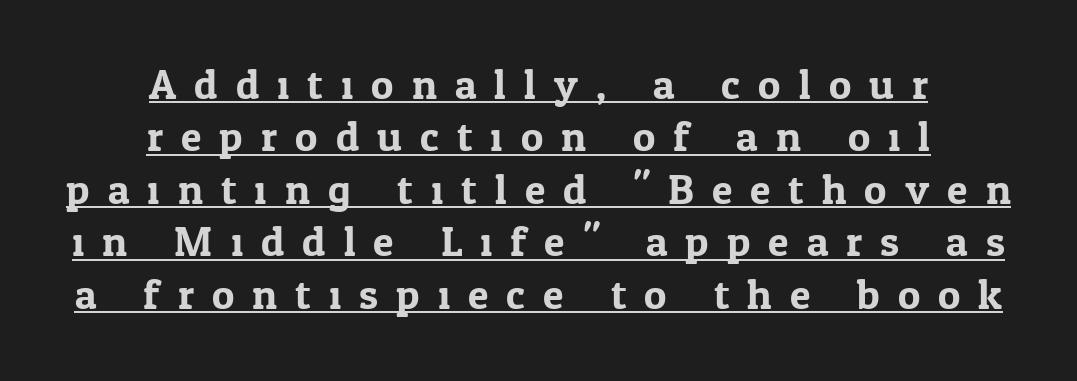
Q: Is the text italic (slanted)? A: No, it is upright.
Q: Is the typeface a serif or a sans-serif typeface? A: Serif.
Q: Is the text underlined? A: Yes.
Q: How is the paragraph aligned? A: Centered.
Q: Is the spacing between letters normal or unusually wide? A: Unusually wide.
Q: Is the spacing between lines tight, normal or loose? A: Normal.
Q: Width (condensed, normal, or wide)? A: Normal.
Q: Stroke contrast? A: Low.
Q: x-height? A: Medium.
Q: Monospaced? A: No.
